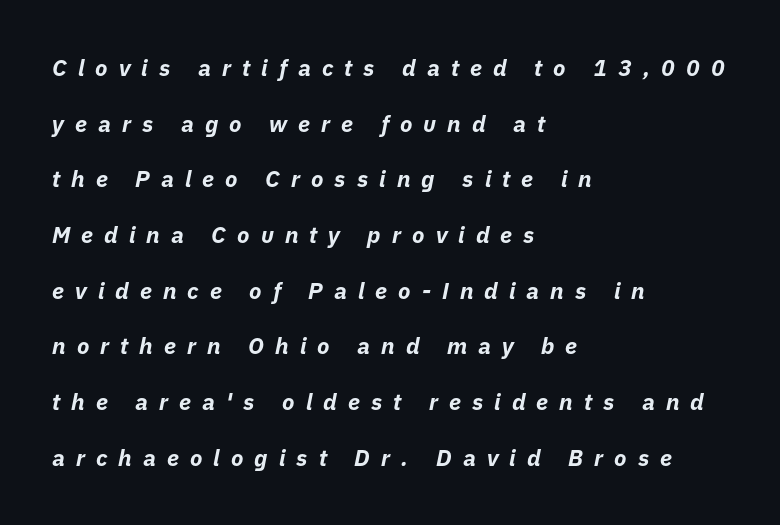
Q: Is the text bold? A: Yes.
Q: Is the text italic (slanted)? A: Yes, it leans right by about 11 degrees.
Q: Is the text underlined? A: No.
Q: How is the paragraph aligned? A: Left-aligned.
Q: Is the spacing between letters normal or unusually wide? A: Unusually wide.
Q: Is the spacing between lines tight, normal or loose? A: Loose.
